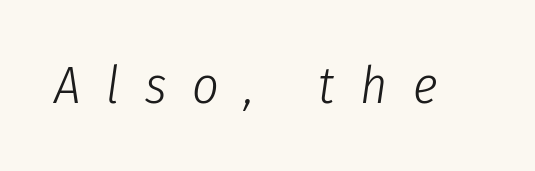
This sample uses an oblique cut, with every glyph tilted off the vertical. A clean baseline with only descenders dipping below it. The face used here is proportionally spaced, like ordinary book or web type. Think standard paragraph weight, or any step lighter than that. The line texture is sparse and dotted thanks to wide tracking.
